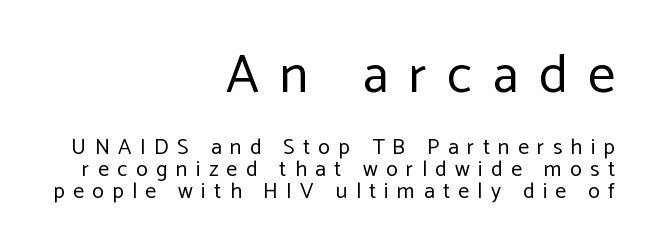
Designer's note — italics off, roman on. Note the varied advance widths — an 'i' is clearly narrower than an 'm'. This rendering employs a face without finishing strokes, i.e., a sans-serif. Each word looks stretched out because of the extra space between its letters.
